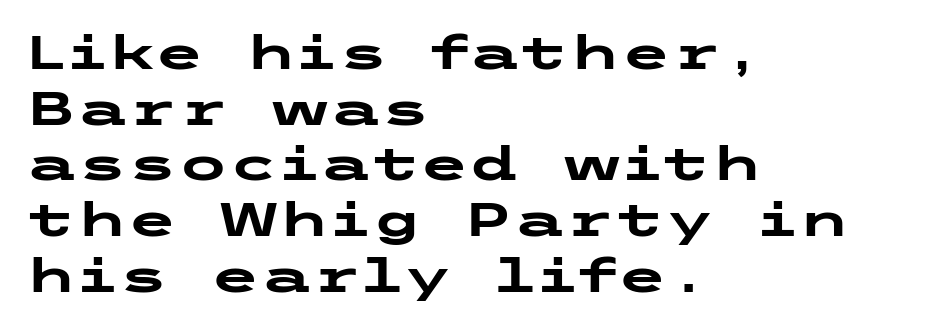
Q: Is the text bold? A: Yes.
Q: Is the text italic (slanted)? A: No, it is upright.
Q: Is the typeface a serif or a sans-serif typeface? A: Sans-serif.
Q: Is the text underlined? A: No.
Q: How is the paragraph aligned? A: Left-aligned.
Q: Is the spacing between letters normal or unusually wide? A: Normal.
Q: Width (condensed, normal, or wide)? A: Wide.
Q: Stroke contrast? A: Low.
Q: x-height? A: Medium.
